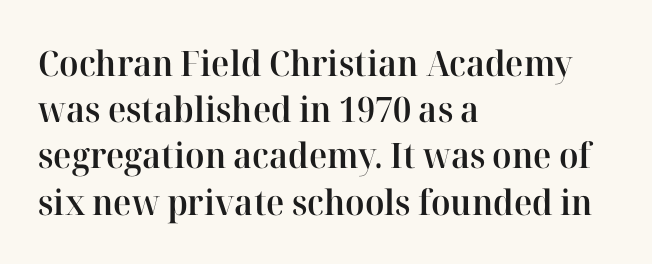
Leftover space on each line is placed entirely after the last word. Caption: semibold face, moderately heavy strokes. What stands out about the letter spacing? Nothing — it is the standard amount. Proportional: the letters do not fall into vertical columns. Is there much room between lines? A standard amount, neither cramped nor airy. What kind of face is this? One with serifs.
